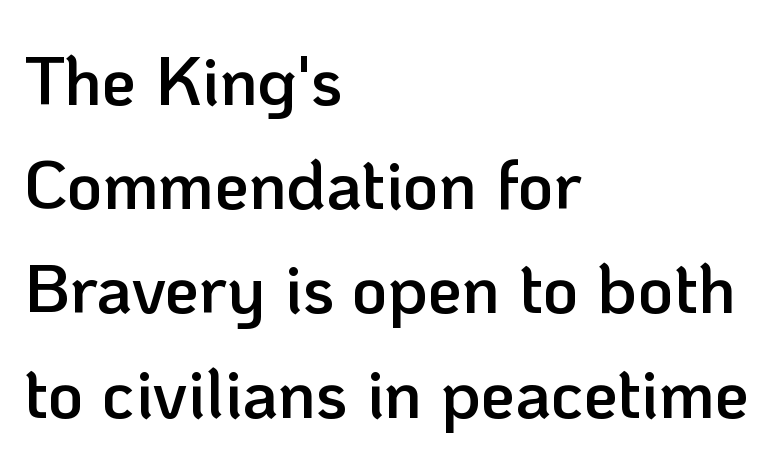
Layout note: lines flush left. Every letter is mildly thick-stroked: semibold rather than bold. The designer left line spacing at the default. Notice how the stems are strictly vertical — no italics here. This sample uses a sans-serif face.
